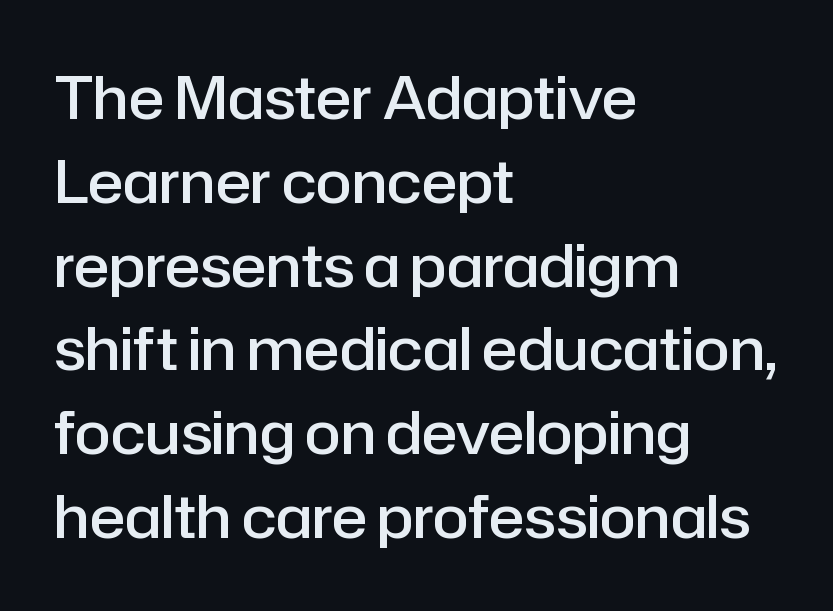
{"serif": "no", "italic": "no", "bold": "semi", "weight": "semibold", "width": "normal", "stroke_contrast": "low", "x_height": "medium", "monospaced": "no", "underline": "no", "align": "left", "line_spacing": "normal", "line_spacing_ratio": 1.42, "letter_spacing": "normal", "letter_spacing_em": 0.0, "glyph_px": 59}
